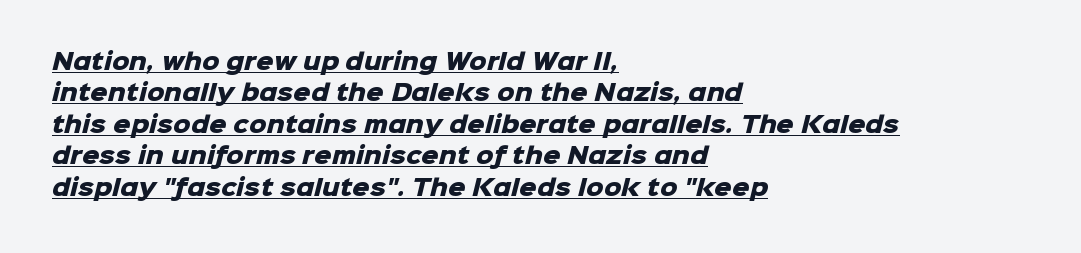
Default kerning and tracking; the words read as compact shapes. A full-strength bold gives these letters their thick strokes. Descenders here cross a horizontal rule under the line. Where is the straight margin? On the left. Is there much room between lines? A standard amount, neither cramped nor airy.
